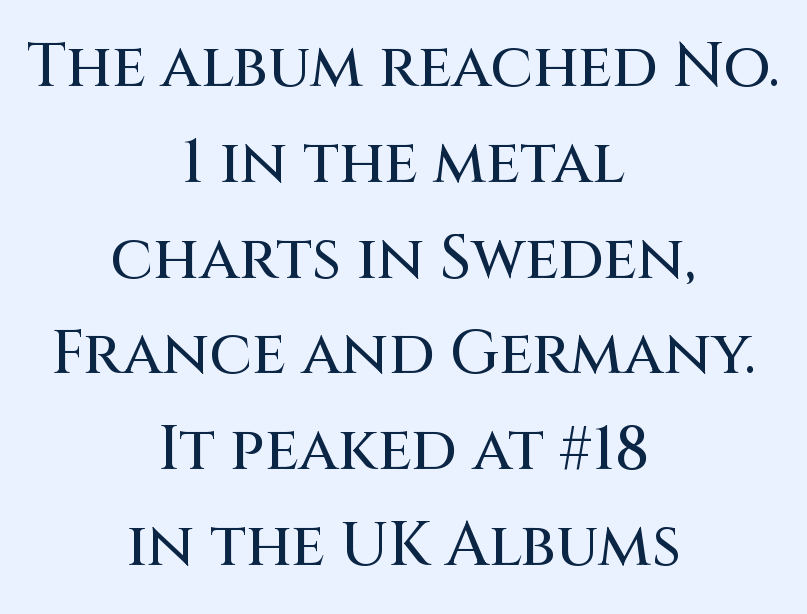
Q: Is the text italic (slanted)? A: No, it is upright.
Q: Is the typeface a serif or a sans-serif typeface? A: Sans-serif.
Q: Is the text underlined? A: No.
Q: How is the paragraph aligned? A: Centered.
Q: Is the spacing between letters normal or unusually wide? A: Normal.
Q: Is the spacing between lines tight, normal or loose? A: Normal.
Q: Width (condensed, normal, or wide)? A: Normal.
Q: Stroke contrast? A: Medium.
Q: x-height? A: Large.
Q: Monospaced? A: No.
